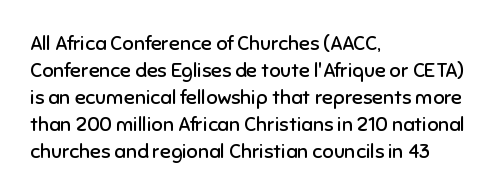
The image shows 20 px text type, upright; set left-aligned, normal line spacing (1.35x), normal letter spacing, not underlined.
